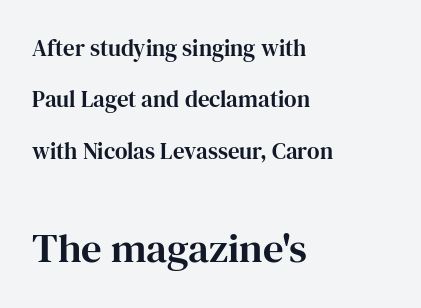
Only glyphs here, with clear space below each row. Whoever set this made the second block the dominant, larger element. The rendering anchors every line to the left-hand side. Is this a fixed-width face? No — the glyphs have proportional, varying widths.
